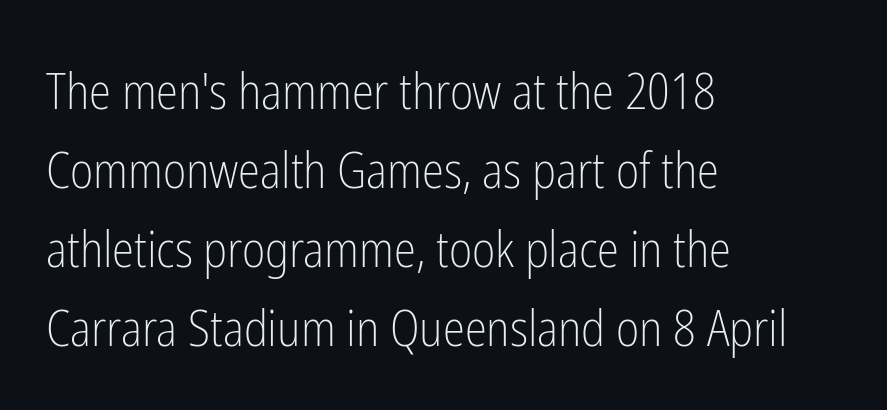
Notice how the passage keeps a crisp vertical edge on the left only. Look at the bottom of the vertical strokes: they stop flat, with no serifs. Quick note: interline space is typical. Each row of text sits above clean, open space. Looks like regular typesetting: each glyph gets only the width it needs. A typesetter would mark this as roman, not italic.
